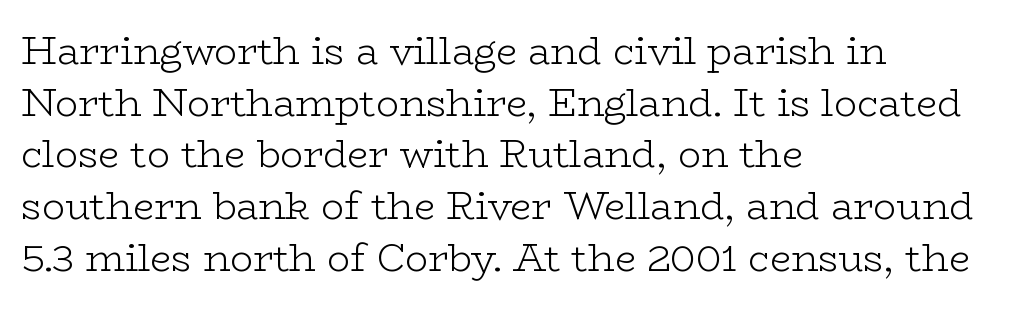
Q: Is the text bold? A: No.
Q: Is the text italic (slanted)? A: No, it is upright.
Q: Is the typeface a serif or a sans-serif typeface? A: Serif.
Q: Is the text underlined? A: No.
Q: How is the paragraph aligned? A: Left-aligned.
Q: Is the spacing between letters normal or unusually wide? A: Normal.
Q: Is the spacing between lines tight, normal or loose? A: Normal.
Q: Width (condensed, normal, or wide)? A: Wide.
Q: Stroke contrast? A: Low.
Q: x-height? A: Medium.
Q: Monospaced? A: No.
